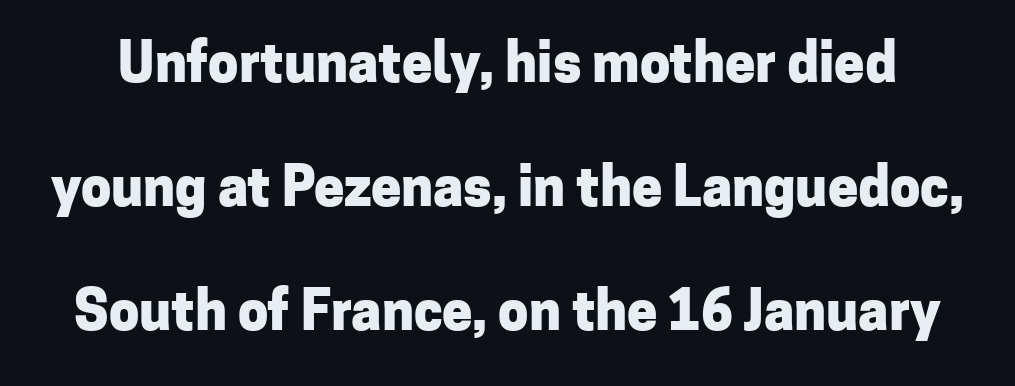
{"serif": "no", "italic": "no", "bold": "yes", "weight": "heavy", "width": "normal", "stroke_contrast": "low", "x_height": "medium", "monospaced": "no", "underline": "no", "line_spacing": "loose", "line_spacing_ratio": 2.3, "letter_spacing": "normal", "letter_spacing_em": 0.0, "glyph_px": 54}
